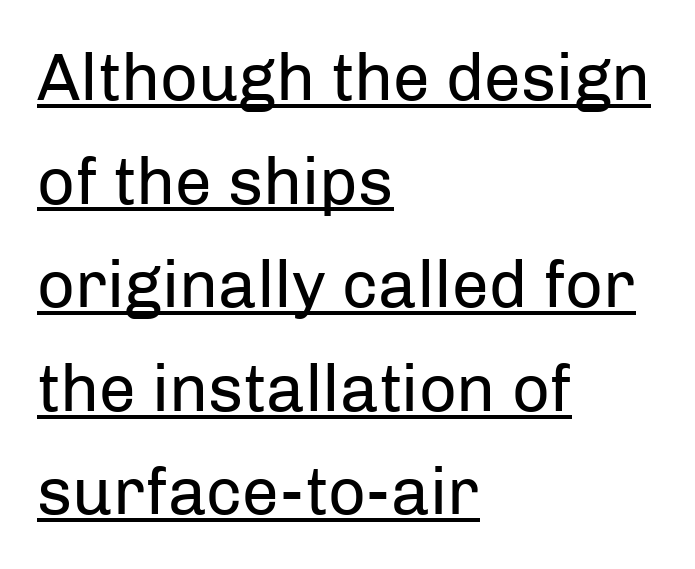
The image shows 66 px regular-weight sans-serif type, upright; set left-aligned, normal line spacing (1.57x), normal letter spacing, underlined; low stroke contrast and a medium x-height.
